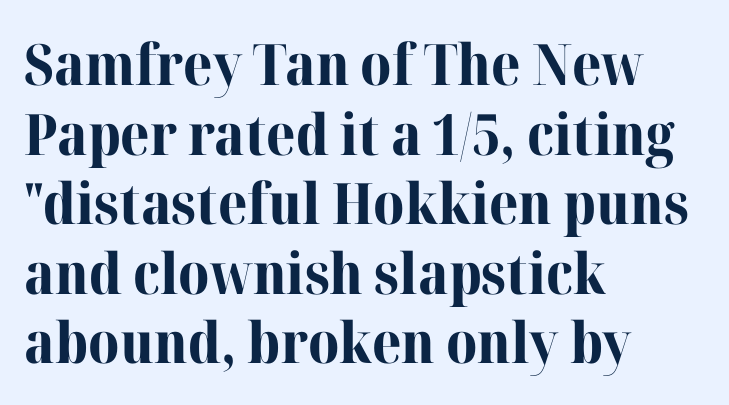
The image shows 57 px bold serif type, upright; set left-aligned, line spacing 1.22x, normal letter spacing, not underlined; high stroke contrast and a medium x-height.
